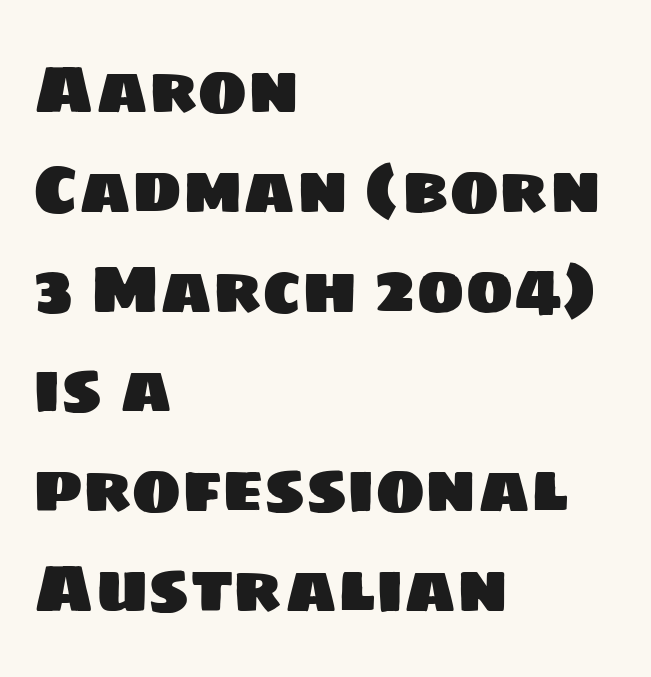
Horizontally, the lines are justified to the leading edge only. The letterforms sit shoulder to shoulder at normal distance. Unlike a traditional serif, this face leaves its strokes unadorned. Clear beneath every line of the passage.
